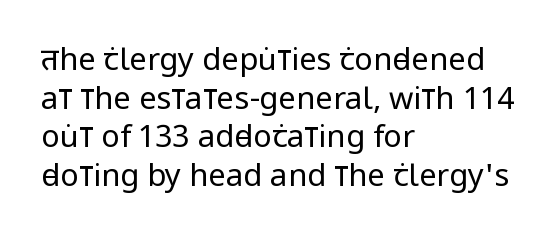
{"serif": "no", "italic": "no", "bold": "no", "weight": "regular", "width": "condensed", "stroke_contrast": "low", "x_height": "large", "monospaced": "no", "underline": "no", "align": "left", "line_spacing": "normal", "line_spacing_ratio": 1.25, "letter_spacing": "normal", "letter_spacing_em": 0.0, "glyph_px": 31}
